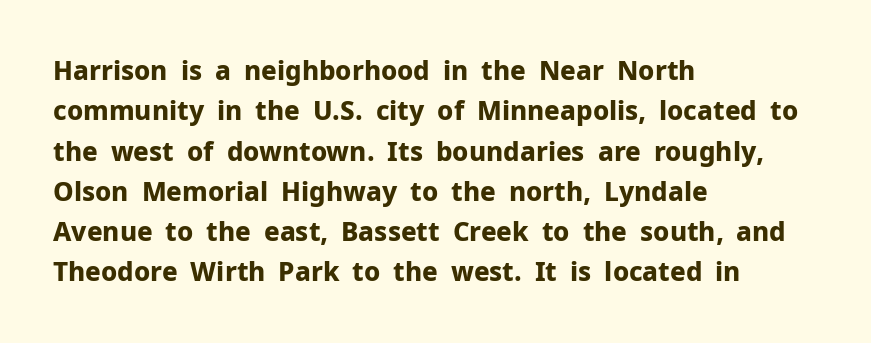
Q: Is the text bold? A: Yes.
Q: Is the text italic (slanted)? A: No, it is upright.
Q: Is the text underlined? A: No.
Q: How is the paragraph aligned? A: Left-aligned.
Q: Is the spacing between letters normal or unusually wide? A: Normal.
Q: Is the spacing between lines tight, normal or loose? A: Normal.
